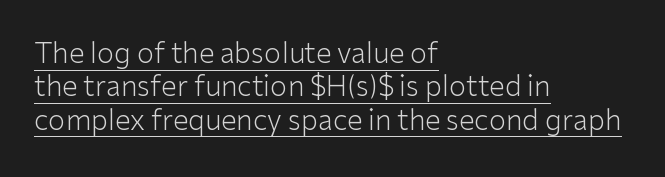
The rendering uses the underline text-decoration. These lines are rendered in a variable-pitch font. Posture: straight, roman, zero tilt. A typesetter would call this zero additional tracking. Weight: in the light-to-regular range. The rendering anchors every line to the left-hand side.
